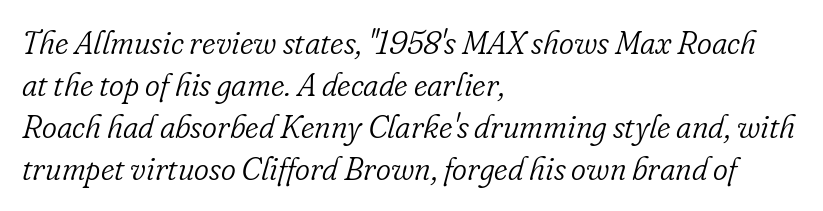
The letters are slanted; this is an italic face. Between one letter and the next there's only the usual sliver of space. Alignment: flush left. Character widths vary here, with narrow letters taking less room than wide ones. Bare-footed words on every line.
